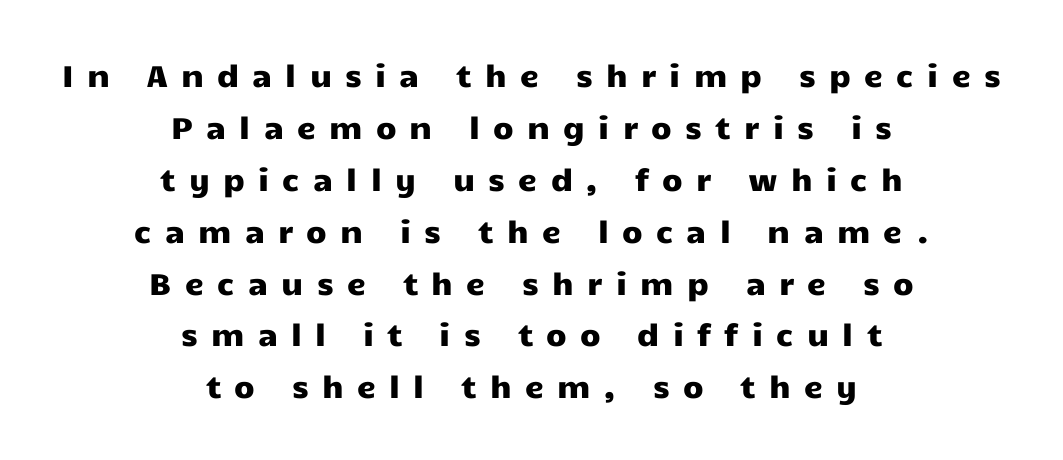
The image shows 30 px wide sans-serif type, upright; set centered, line spacing 1.73x, unusually wide letter spacing (+0.44 em), not underlined; low stroke contrast and a medium x-height.
